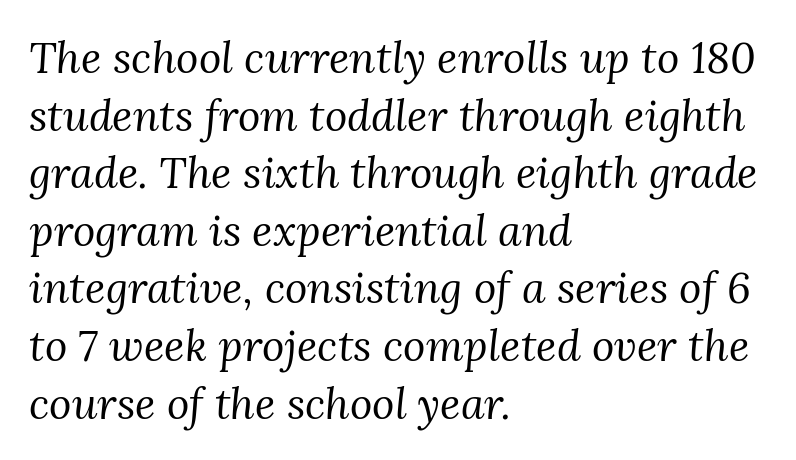
{"serif": "yes", "italic": "yes", "lean": "right", "slant_degrees": 3, "bold": "no", "weight": "regular", "width": "normal", "stroke_contrast": "medium", "x_height": "medium", "monospaced": "no", "underline": "no", "align": "left", "line_spacing": "normal", "line_spacing_ratio": 1.34, "letter_spacing": "normal", "letter_spacing_em": 0.0, "glyph_px": 43}
